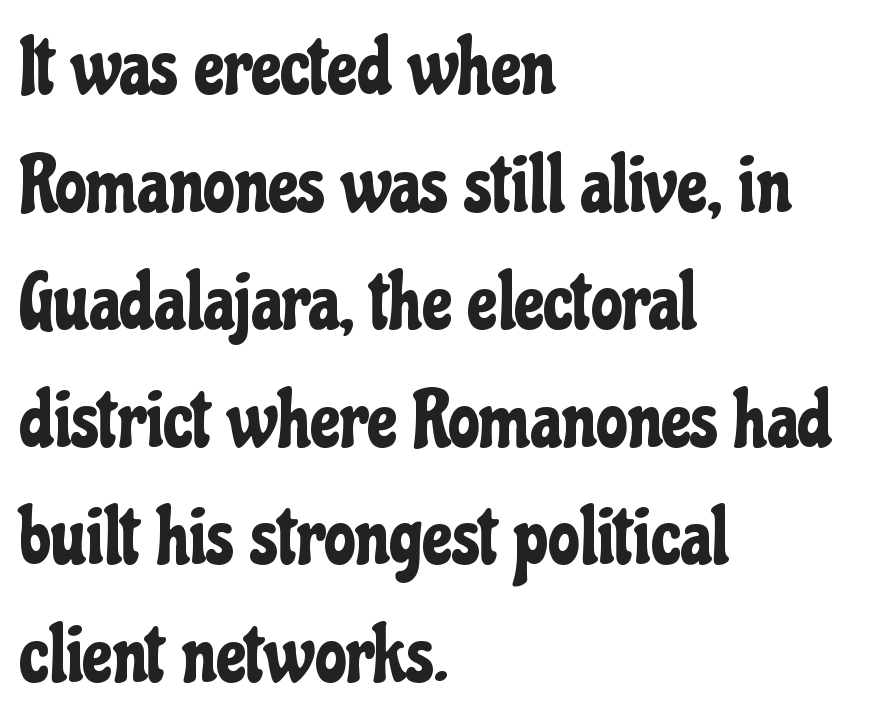
The image shows 80 px condensed sans-serif type, upright; set left-aligned, normal line spacing (1.47x), normal letter spacing, not underlined; low stroke contrast and a medium x-height.
